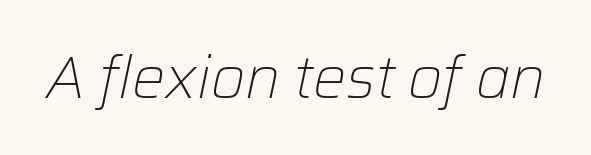
{"italic": "yes", "lean": "right", "slant_degrees": 12, "bold": "no", "weight": "light", "width": "normal", "stroke_contrast": "low", "x_height": "medium", "monospaced": "no", "underline": "no", "letter_spacing": "normal", "letter_spacing_em": 0.0, "glyph_px": 59}
